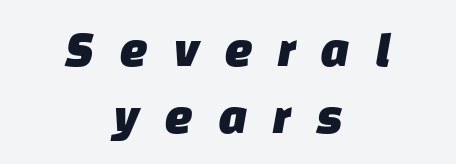
The image shows 51 px sans-serif type; set centered, normal line spacing (1.31x), unusually wide letter spacing (+0.48 em), not underlined; low stroke contrast and a large x-height.
